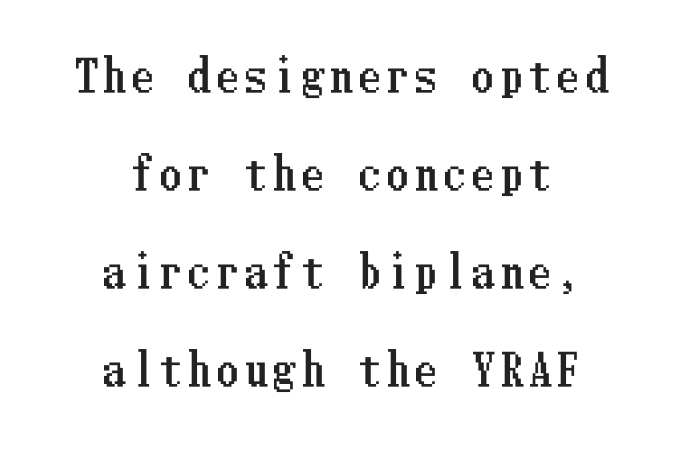
{"italic": "no", "width": "condensed", "stroke_contrast": "low", "x_height": "medium", "underline": "no", "align": "center", "line_spacing": "loose", "line_spacing_ratio": 2.28, "glyph_px": 43}
